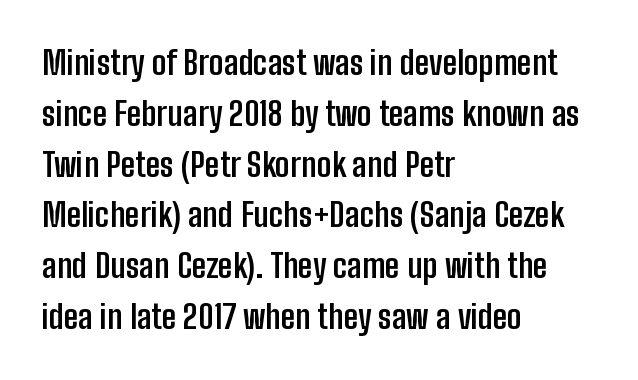
{"serif": "no", "italic": "no", "bold": "yes", "weight": "semibold", "width": "condensed", "stroke_contrast": "low", "x_height": "medium", "monospaced": "no", "underline": "no", "align": "left", "line_spacing": "normal", "line_spacing_ratio": 1.54, "letter_spacing": "normal", "letter_spacing_em": 0.0, "glyph_px": 33}
